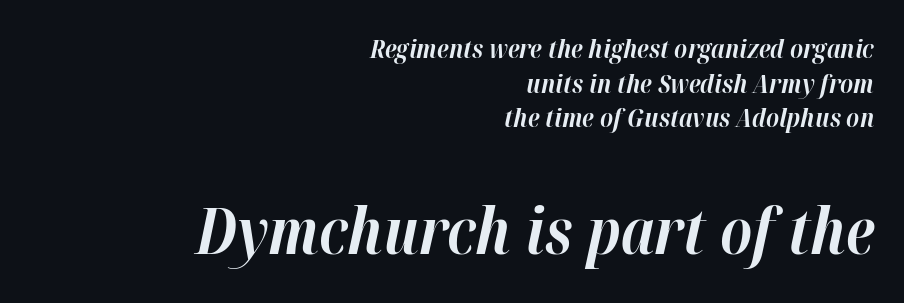
{"italic": "yes", "lean": "right", "slant_degrees": 12, "bold": "yes", "weight": "bold", "width": "normal", "stroke_contrast": "high", "x_height": "medium", "monospaced": "no", "underline": "no", "align": "right", "line_spacing": "normal", "line_spacing_ratio": 1.33, "letter_spacing": "normal", "letter_spacing_em": 0.0, "larger_block": "second", "size_ratio": 2.46, "glyph_px": 64}
